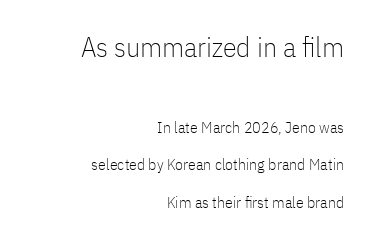
The lettering stays uniformly vertical, giving the passage a roman look. You can tell from the bare stems that sans-serif type was used. Type size steps down from the first block to the second. Honestly, there is no underline to notice here at all. Looks like regular typesetting: each glyph gets only the width it needs.
